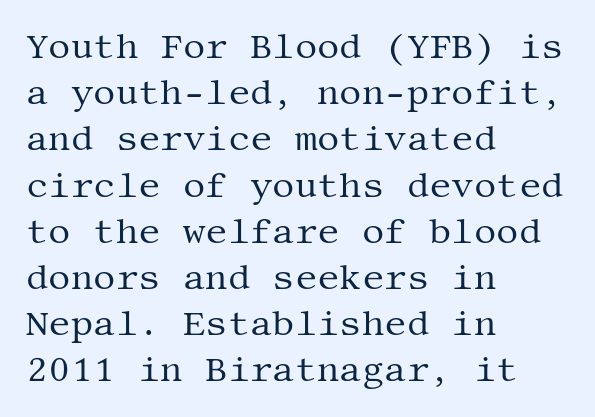
Q: Is the text bold? A: No.
Q: Is the text italic (slanted)? A: No, it is upright.
Q: Is the typeface a serif or a sans-serif typeface? A: Serif.
Q: Is the text underlined? A: No.
Q: How is the paragraph aligned? A: Left-aligned.
Q: Is the spacing between letters normal or unusually wide? A: Normal.
Q: Is the spacing between lines tight, normal or loose? A: Normal.
Q: Width (condensed, normal, or wide)? A: Normal.
Q: Stroke contrast? A: Medium.
Q: x-height? A: Large.
